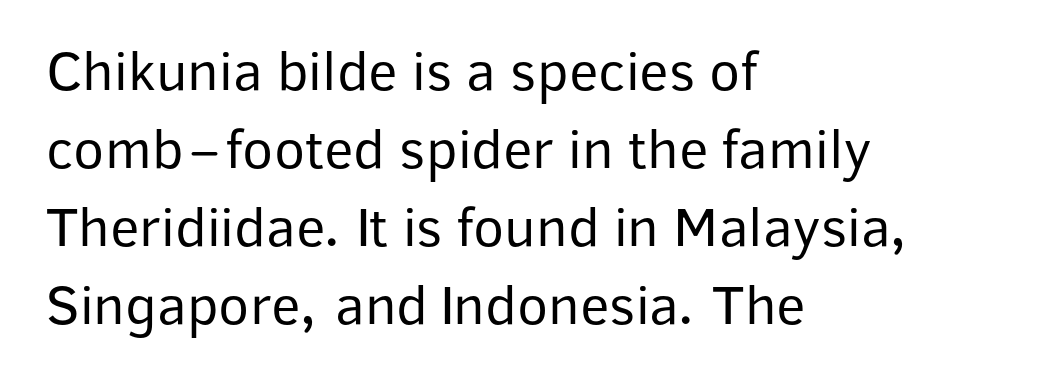
The image shows 57 px regular-weight sans-serif type, upright; set left-aligned, normal line spacing (1.37x), normal letter spacing, not underlined; low stroke contrast and a medium x-height.
